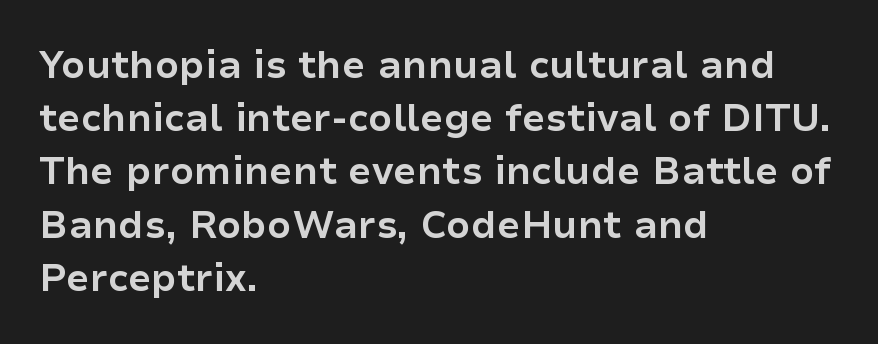
The image shows 38 px bold sans-serif type, upright; set left-aligned, normal line spacing (1.4x), normal letter spacing, not underlined; low stroke contrast and a medium x-height.
